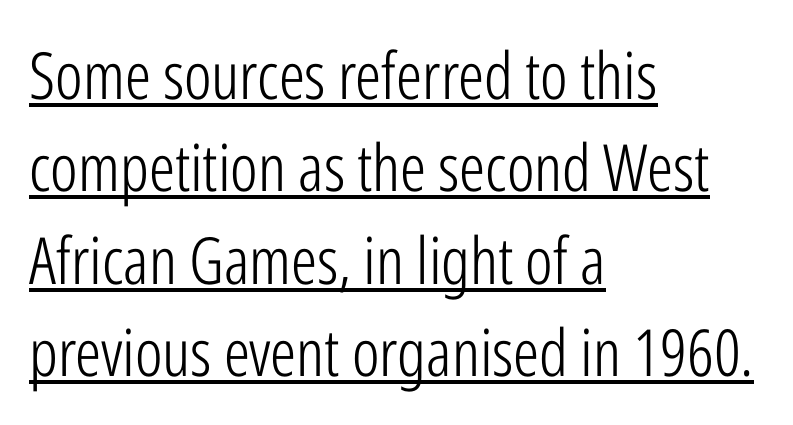
Character widths vary here, with narrow letters taking less room than wide ones. The specimen includes a rule beneath the text block's lines. The characters are drawn with everyday or finer stroke widths. One-word summary of the alignment: left. The font's upright variant was chosen for this text.
